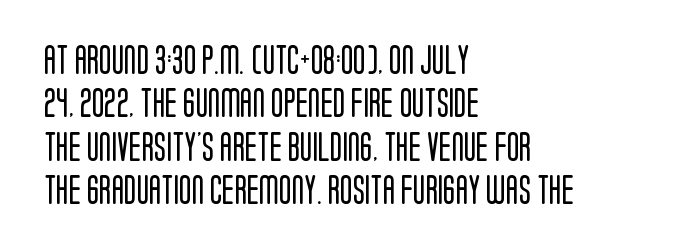
{"serif": "no", "italic": "no", "bold": "no", "weight": "regular", "width": "condensed", "stroke_contrast": "low", "x_height": "large", "monospaced": "no", "underline": "no", "align": "left", "line_spacing": "normal", "line_spacing_ratio": 1.5, "letter_spacing": "normal", "letter_spacing_em": 0.0, "glyph_px": 29}
